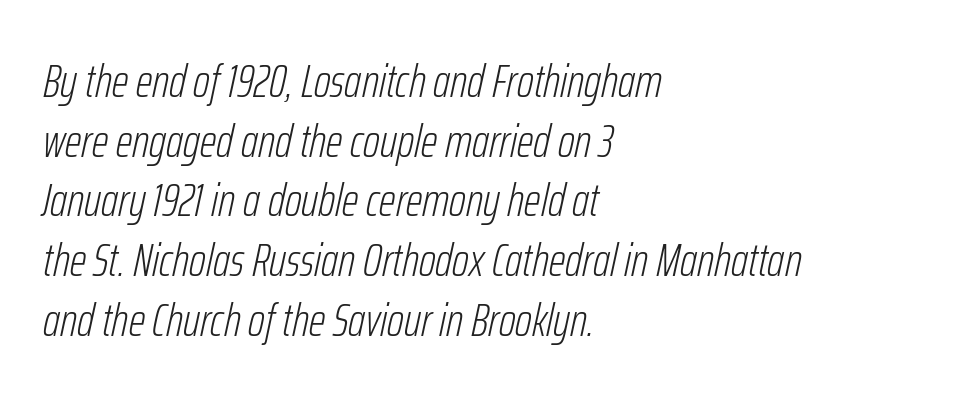
The passage shown is typed in a proportional face where columns would drift. The font's italic variant was chosen for this text. The type is set solid horizontally, with unmodified tracking. Caption: face not bold, strokes unweighted. A typesetter would call this leading conventional body-copy spacing. Words float on clear page, feet unadorned.
